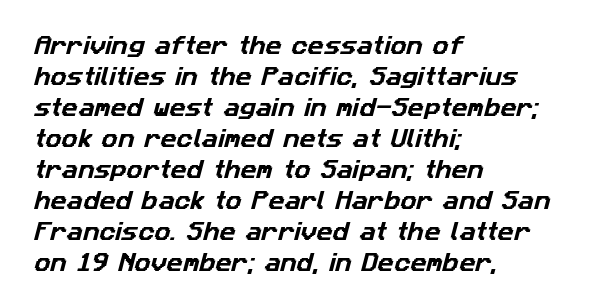
{"underline": "no", "align": "left", "line_spacing": "normal", "line_spacing_ratio": 1.55, "letter_spacing": "normal", "letter_spacing_em": 0.0, "glyph_px": 20}
